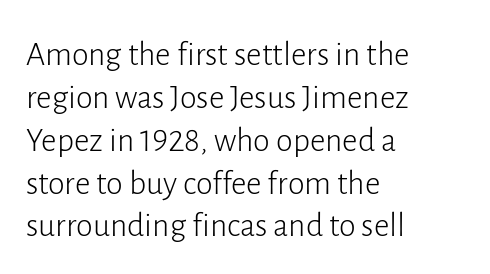
{"serif": "no", "italic": "no", "bold": "no", "weight": "light", "width": "normal", "stroke_contrast": "low", "x_height": "medium", "monospaced": "no", "underline": "no", "align": "left", "line_spacing": "normal", "line_spacing_ratio": 1.26, "letter_spacing": "normal", "letter_spacing_em": 0.0, "glyph_px": 34}
